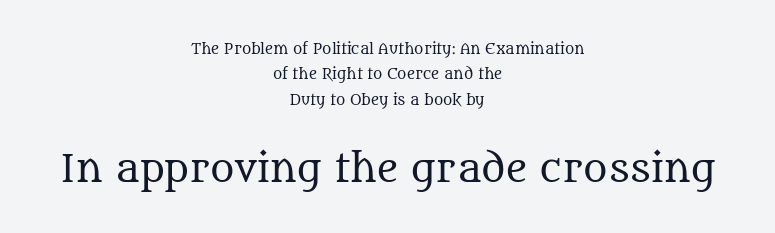
{"serif": "yes", "italic": "no", "bold": "no", "weight": "regular", "width": "normal", "stroke_contrast": "medium", "x_height": "large", "monospaced": "no", "underline": "no", "align": "center", "line_spacing_ratio": 1.81, "letter_spacing": "normal", "letter_spacing_em": 0.0, "larger_block": "second", "size_ratio": 2.64, "glyph_px": 37}
